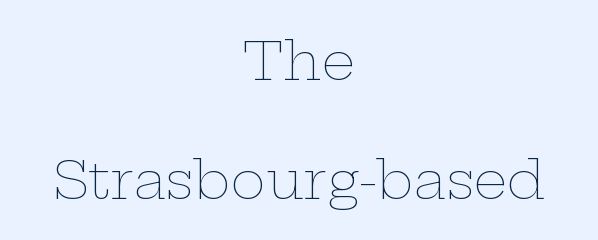
Q: Is the text bold? A: No.
Q: Is the text italic (slanted)? A: No, it is upright.
Q: Is the text underlined? A: No.
Q: How is the paragraph aligned? A: Centered.
Q: Is the spacing between letters normal or unusually wide? A: Normal.
Q: Is the spacing between lines tight, normal or loose? A: Loose.
Q: Width (condensed, normal, or wide)? A: Wide.
Q: Stroke contrast? A: Low.
Q: x-height? A: Medium.
Q: Monospaced? A: No.
